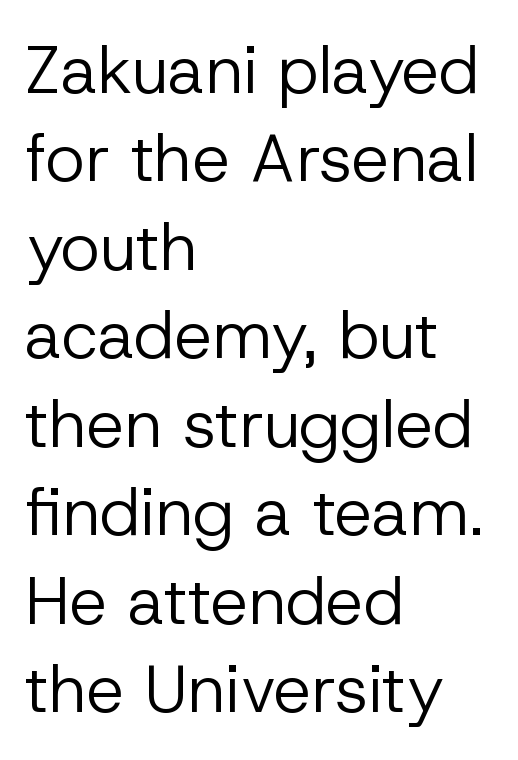
Q: Is the text bold? A: No.
Q: Is the text italic (slanted)? A: No, it is upright.
Q: Is the typeface a serif or a sans-serif typeface? A: Sans-serif.
Q: Is the text underlined? A: No.
Q: How is the paragraph aligned? A: Left-aligned.
Q: Is the spacing between letters normal or unusually wide? A: Normal.
Q: Is the spacing between lines tight, normal or loose? A: Normal.
Q: Width (condensed, normal, or wide)? A: Normal.
Q: Stroke contrast? A: Low.
Q: x-height? A: Medium.
Q: Monospaced? A: No.
